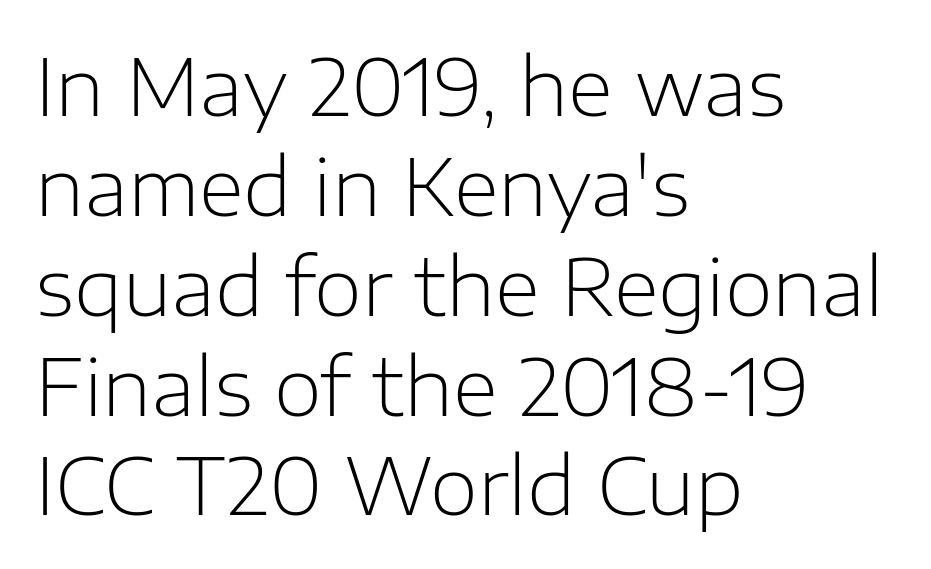
{"serif": "no", "italic": "no", "bold": "no", "weight": "light", "width": "normal", "stroke_contrast": "low", "x_height": "medium", "monospaced": "no", "underline": "no", "align": "left", "line_spacing": "normal", "line_spacing_ratio": 1.28, "letter_spacing": "normal", "letter_spacing_em": 0.0, "glyph_px": 78}
